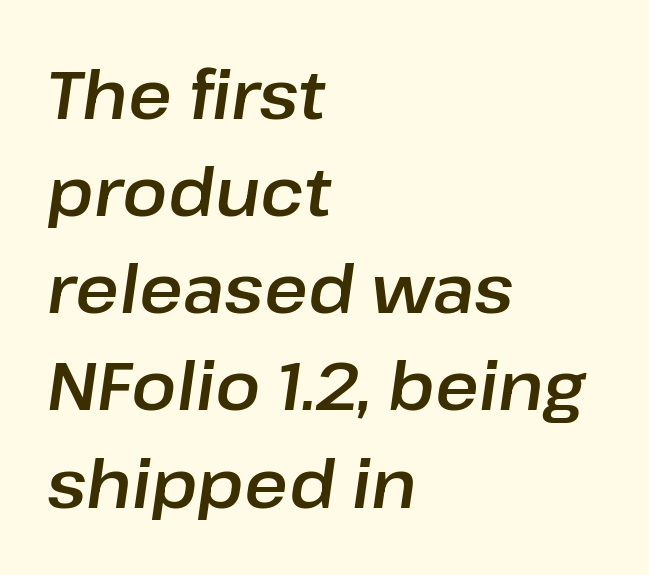
The image shows 67 px text type, italic (leaning right); set left-aligned, normal line spacing (1.45x), normal letter spacing, not underlined; low stroke contrast and a medium x-height.
